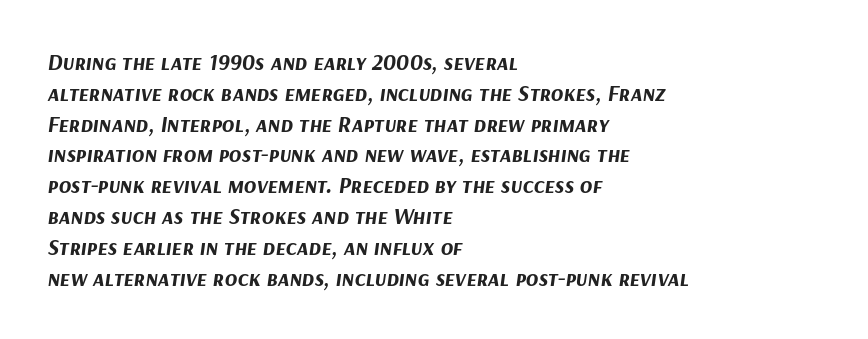
{"italic": "yes", "lean": "right", "slant_degrees": 9, "bold": "yes", "underline": "no", "align": "left", "line_spacing": "normal", "line_spacing_ratio": 1.34, "letter_spacing": "normal", "letter_spacing_em": 0.0, "glyph_px": 23}
